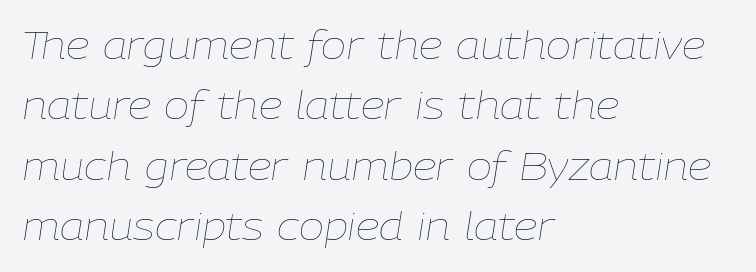
{"italic": "yes", "lean": "right", "slant_degrees": 9, "bold": "no", "weight": "thin", "width": "normal", "stroke_contrast": "low", "x_height": "medium", "monospaced": "no", "underline": "no", "align": "left", "line_spacing": "normal", "line_spacing_ratio": 1.59, "letter_spacing": "normal", "letter_spacing_em": 0.0, "glyph_px": 38}
